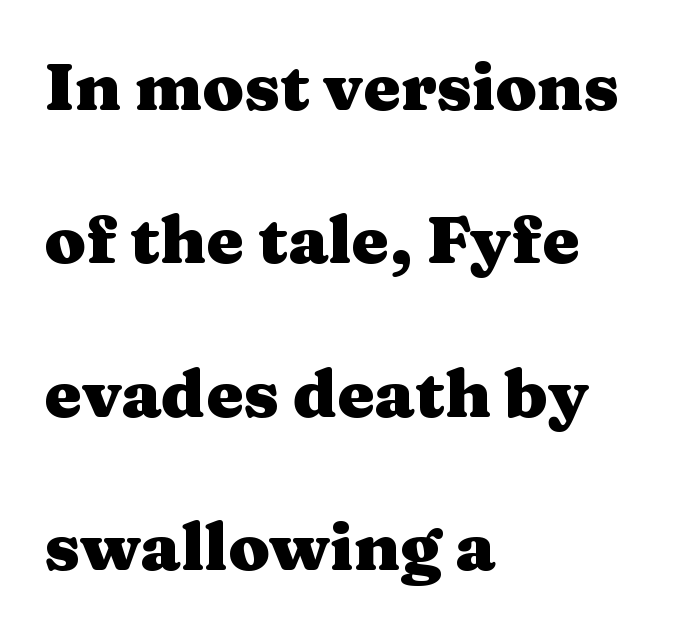
Where is the straight margin? On the left. The gap between lines stays unmarked. The font is running at its bold setting. Do the characters align in a grid? No, the font is proportional. The letters sit at their default tracking, neither squeezed nor spread.
